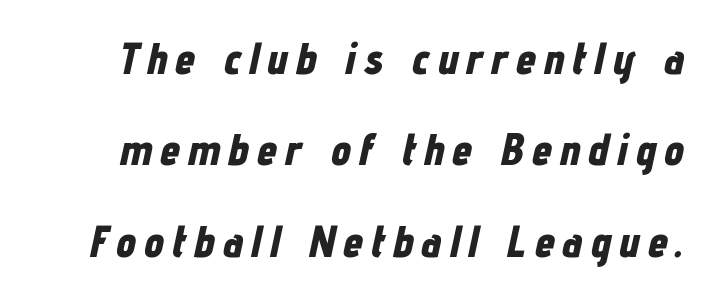
Is the type slanted? Yes — the strokes lean at a clear angle. Line spacing here is loose. Underline: absent. A full-strength bold gives these letters their thick strokes. Do the characters align in a grid? No, the font is proportional.
